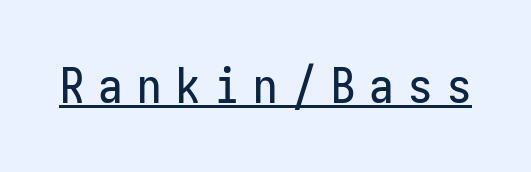
The image shows 49 px condensed sans-serif type, upright; set unusually wide letter spacing (+0.29 em), underlined; low stroke contrast and a medium x-height.
